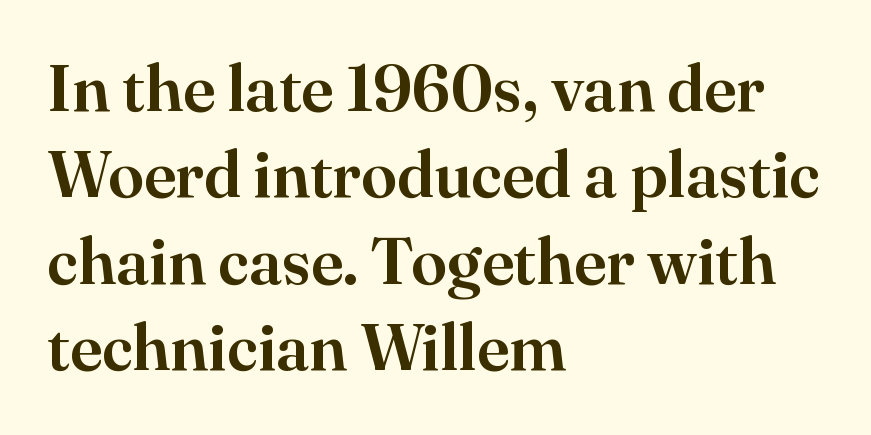
This is the regular roman posture of the typeface. Is this a fixed-width face? No — the glyphs have proportional, varying widths. Nobody drew a line under any word here. Is this a sans? No — the strokes have serifs.
